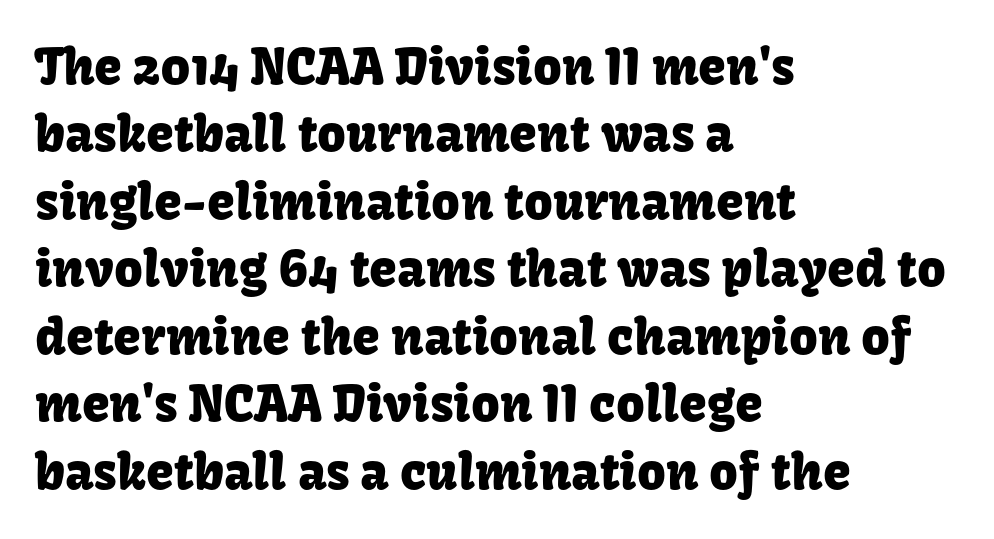
The image shows 50 px sans-serif type, upright; set left-aligned, normal line spacing (1.35x), normal letter spacing, not underlined; low stroke contrast and a medium x-height.
